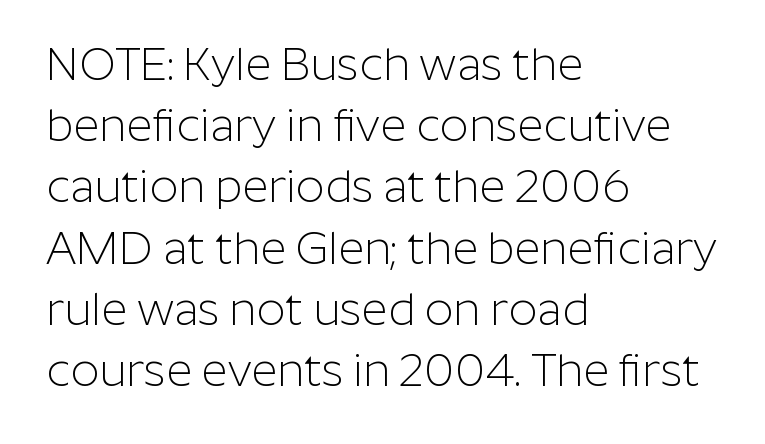
The image shows 45 px light sans-serif type, upright; set left-aligned, normal line spacing (1.36x), normal letter spacing, not underlined; low stroke contrast and a medium x-height.
